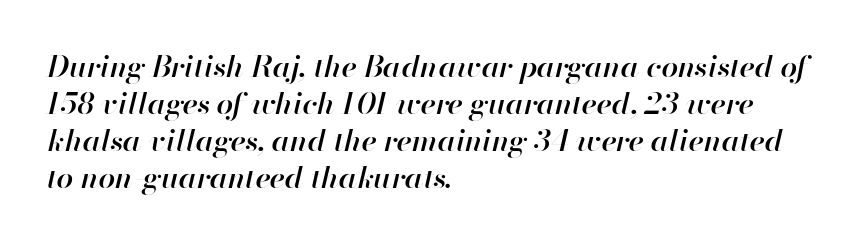
The image shows 30 px semibold type, italic (leaning right); set left-aligned, line spacing 1.23x, normal letter spacing, not underlined; high stroke contrast and a small x-height.
